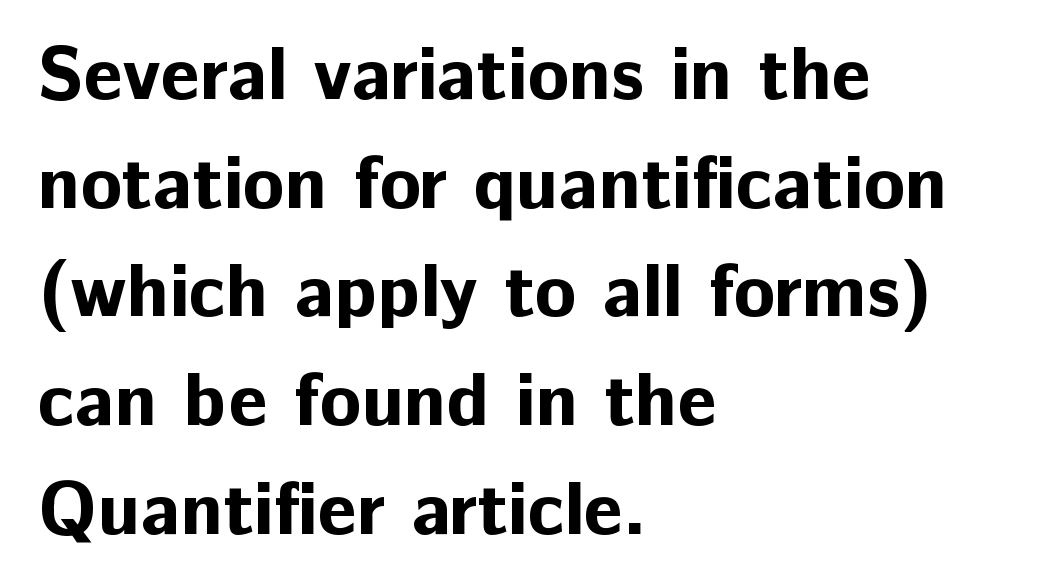
The letters advance in unequal steps, a hallmark of proportional type. In terms of leading, this rendering sits right in the middle. You can tell from the bare stems that sans-serif type was used. Heavy-handed strokes throughout: this text is bold. If you drew a line through each stem, it would be perfectly vertical.
